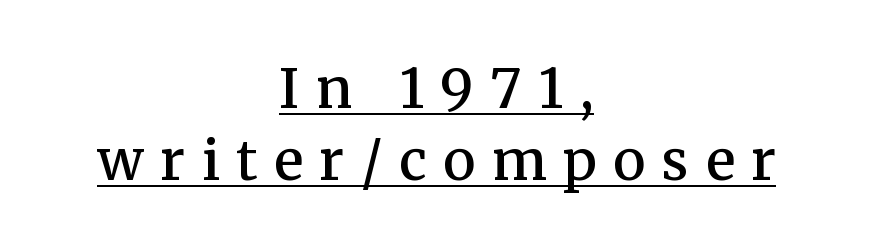
{"serif": "yes", "italic": "no", "bold": "semi", "weight": "semibold", "width": "normal", "stroke_contrast": "medium", "x_height": "medium", "monospaced": "no", "underline": "yes", "align": "center", "line_spacing": "normal", "line_spacing_ratio": 1.31, "letter_spacing": "wide", "letter_spacing_em": 0.3, "glyph_px": 55}
